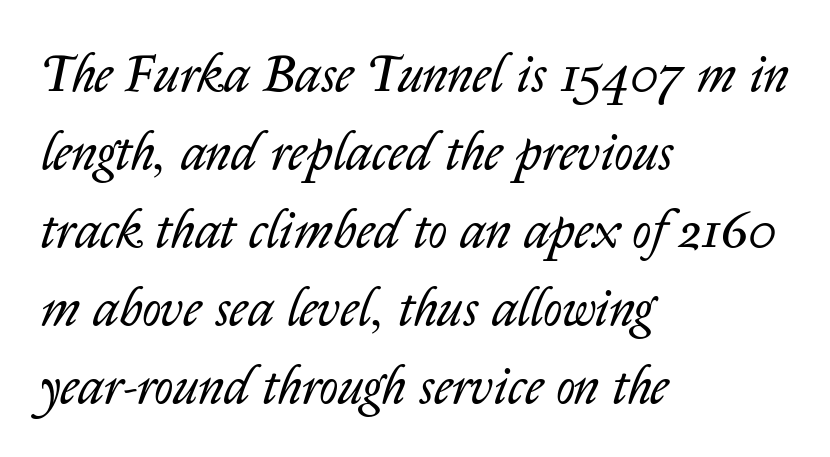
Nobody drew a line under any word here. The face used here is proportionally spaced, like ordinary book or web type. Does the copy run flush right? No — it runs flush left. Here the glyphs are tracked normally, forming tight word shapes.
